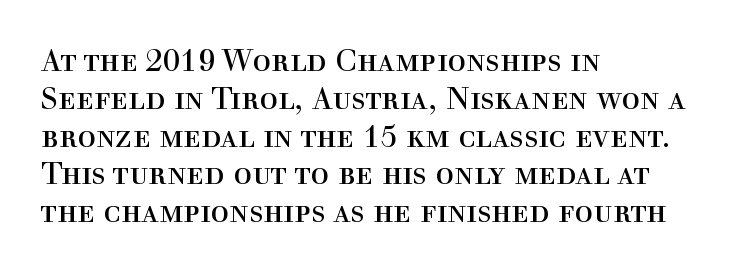
The image shows 31 px regular-weight serif type, upright; set left-aligned, line spacing 1.22x, normal letter spacing, not underlined; a medium x-height.
